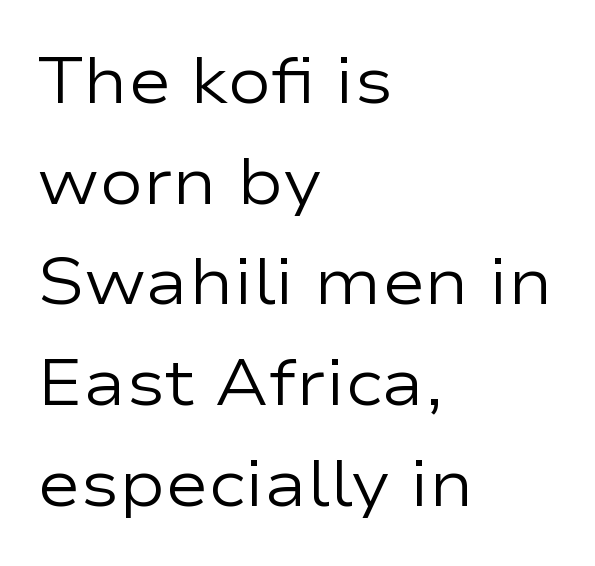
Q: Is the text bold? A: No.
Q: Is the text italic (slanted)? A: No, it is upright.
Q: Is the typeface a serif or a sans-serif typeface? A: Sans-serif.
Q: Is the text underlined? A: No.
Q: How is the paragraph aligned? A: Left-aligned.
Q: Is the spacing between letters normal or unusually wide? A: Normal.
Q: Is the spacing between lines tight, normal or loose? A: Normal.
Q: Width (condensed, normal, or wide)? A: Wide.
Q: Stroke contrast? A: Low.
Q: x-height? A: Medium.
Q: Monospaced? A: No.
